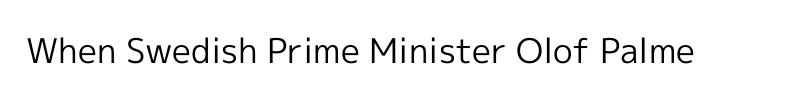
The rendering shows plain stroke endings on the letterforms — a sans-serif design. The words here are not underlined. Look at the tracking — it's just the regular setting, nothing added. Ink coverage per letter is moderate at most. No italicization has been applied; the sample stays upright. These lines are rendered in a variable-pitch font.
